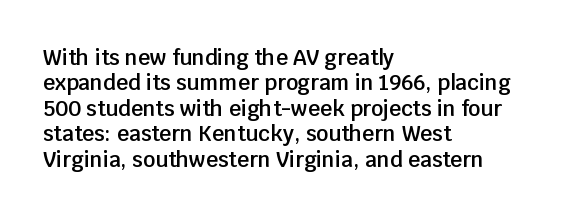
{"italic": "no", "bold": "semi", "underline": "no", "align": "left", "line_spacing_ratio": 1.21, "letter_spacing": "normal", "letter_spacing_em": 0.0, "glyph_px": 21}
